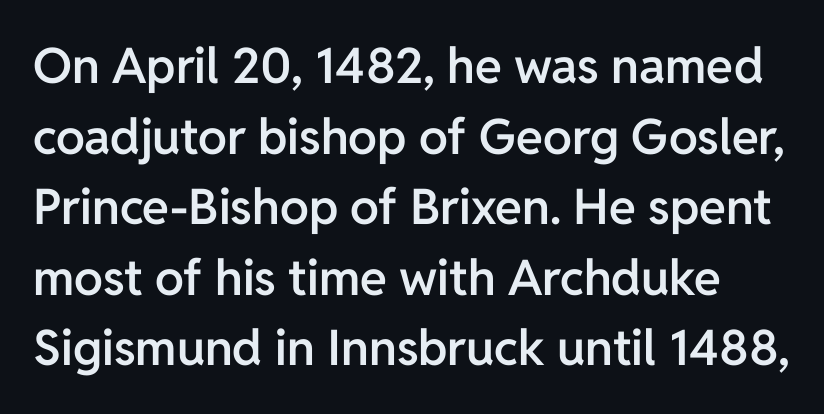
{"serif": "no", "italic": "no", "bold": "semi", "weight": "semibold", "width": "normal", "stroke_contrast": "low", "x_height": "medium", "monospaced": "no", "underline": "no", "line_spacing": "normal", "line_spacing_ratio": 1.44, "letter_spacing": "normal", "letter_spacing_em": 0.0, "glyph_px": 49}
